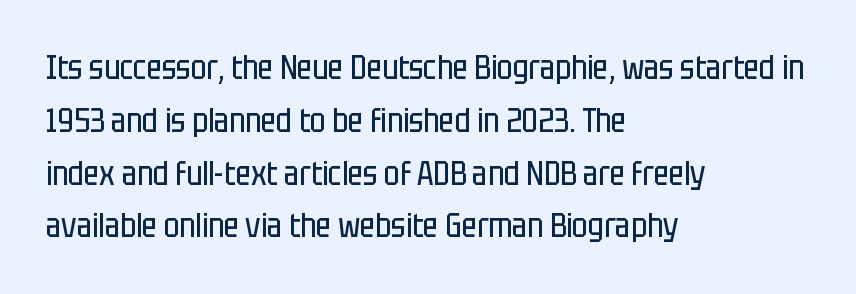
The passage shown is typed in a proportional face where columns would drift. Tracking here is standard; glyphs follow each other at the usual distance. A typesetter would call this leading conventional body-copy spacing. The area under the type is left untouched.
